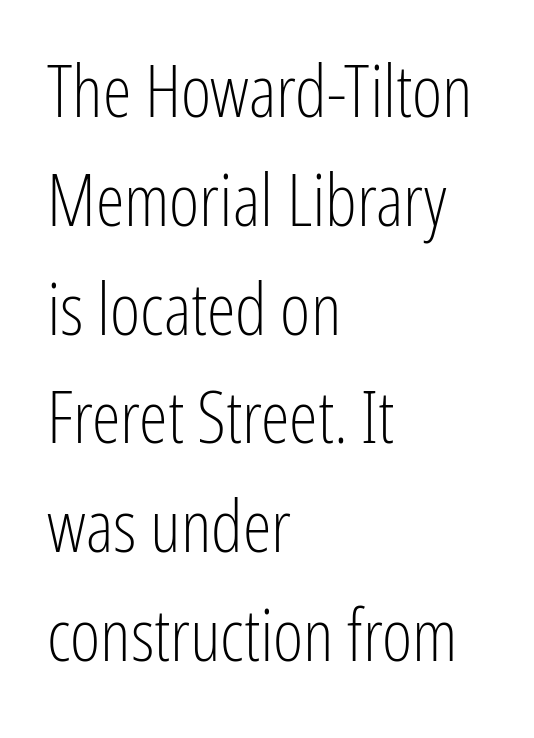
Q: Is the text bold? A: No.
Q: Is the text italic (slanted)? A: No, it is upright.
Q: Is the typeface a serif or a sans-serif typeface? A: Sans-serif.
Q: Is the text underlined? A: No.
Q: How is the paragraph aligned? A: Left-aligned.
Q: Is the spacing between letters normal or unusually wide? A: Normal.
Q: Is the spacing between lines tight, normal or loose? A: Normal.
Q: Width (condensed, normal, or wide)? A: Condensed.
Q: Stroke contrast? A: Low.
Q: x-height? A: Medium.
Q: Monospaced? A: No.
